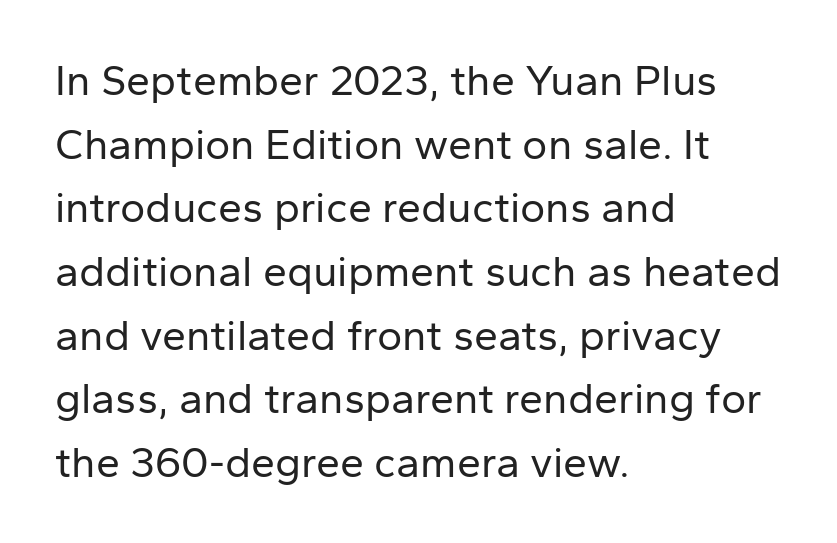
{"serif": "no", "italic": "no", "bold": "no", "weight": "regular", "width": "normal", "stroke_contrast": "low", "x_height": "medium", "monospaced": "no", "underline": "no", "align": "left", "line_spacing": "normal", "line_spacing_ratio": 1.48, "letter_spacing": "normal", "letter_spacing_em": 0.0, "glyph_px": 43}
